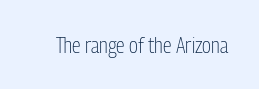
Q: Is the text bold? A: No.
Q: Is the text italic (slanted)? A: No, it is upright.
Q: Is the text underlined? A: No.
Q: Is the spacing between letters normal or unusually wide? A: Normal.
